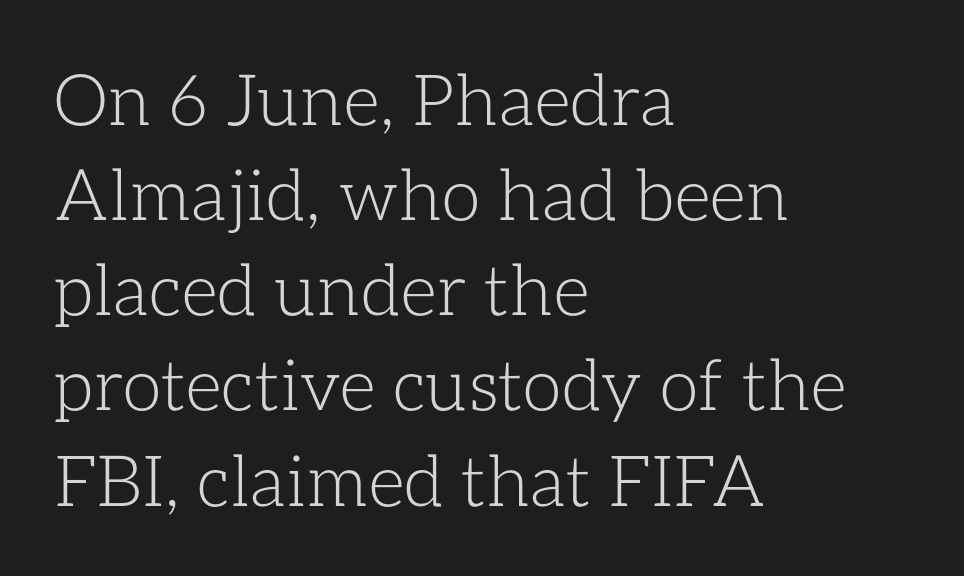
The image shows 71 px light type, upright; set left-aligned, normal line spacing (1.34x), normal letter spacing, not underlined; low stroke contrast and a medium x-height.
